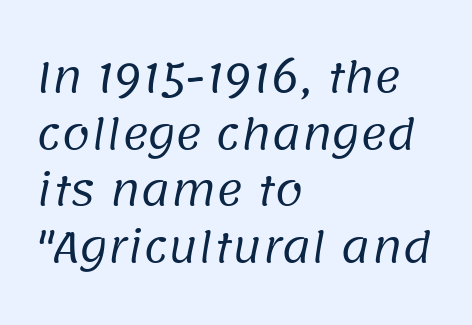
The string is rendered with underlining switched off. A light-to-regular cut is what we see here. I'd call this a sans setting — the letters go barefoot. Interline gaps are of average width in this sample.
